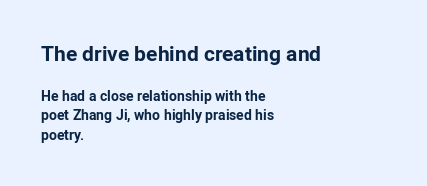
{"italic": "no", "bold": "yes", "underline": "no", "align": "left", "line_spacing": "normal", "line_spacing_ratio": 1.42, "letter_spacing": "normal", "letter_spacing_em": 0.0, "larger_block": "first", "size_ratio": 1.5, "glyph_px": 21}
